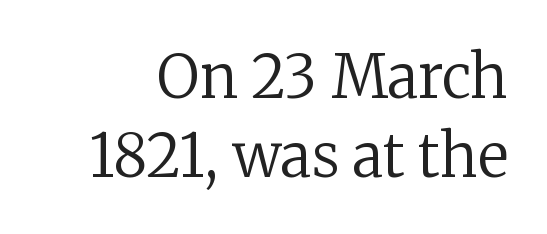
The image shows 59 px regular-weight serif type, upright; set normal line spacing (1.34x), normal letter spacing, not underlined; low stroke contrast and a medium x-height.
